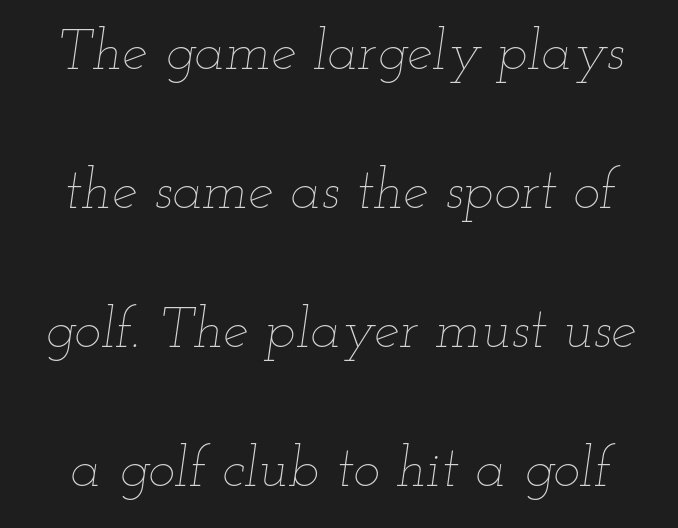
{"italic": "yes", "lean": "right", "slant_degrees": 12, "bold": "no", "weight": "thin", "width": "wide", "stroke_contrast": "low", "x_height": "small", "monospaced": "no", "underline": "no", "line_spacing": "loose", "line_spacing_ratio": 2.44, "letter_spacing": "normal", "letter_spacing_em": 0.0, "glyph_px": 57}
